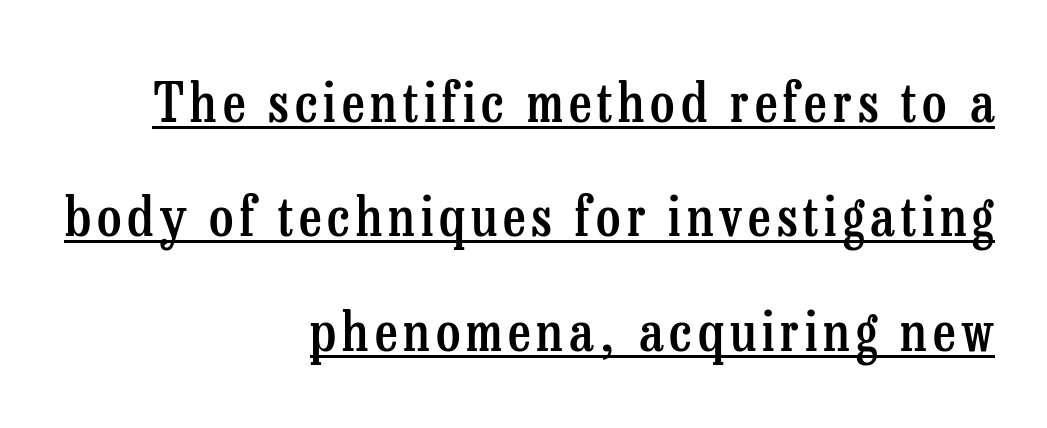
How heavy is the stroke? Medium-heavy — a semibold, shy of bold. You could not count columns in this text — the font is proportionally spaced. This is serif lettering, the kind often seen in printed books. Underlined type. The paragraph shown leans on its right margin.
